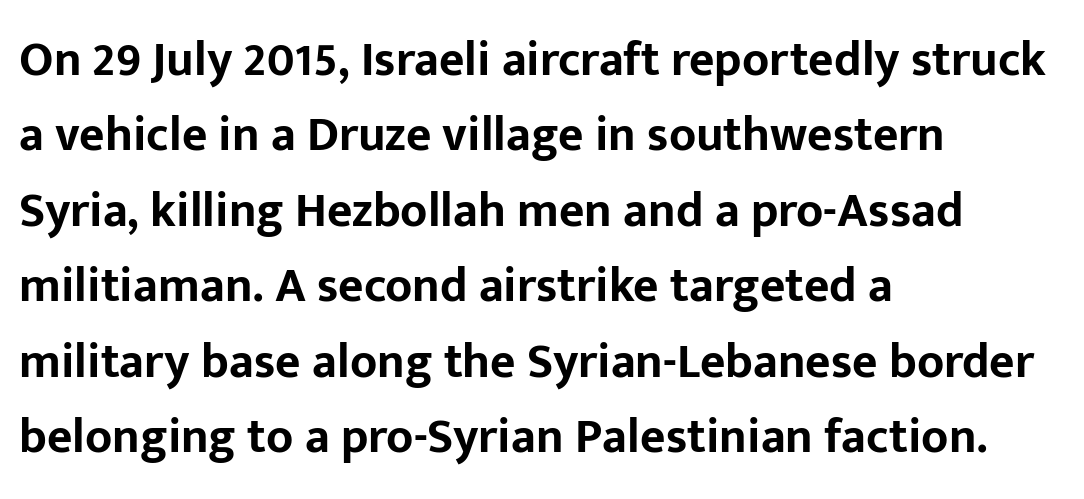
{"serif": "no", "italic": "no", "bold": "yes", "weight": "bold", "width": "normal", "stroke_contrast": "low", "x_height": "medium", "monospaced": "no", "underline": "no", "align": "left", "line_spacing": "normal", "line_spacing_ratio": 1.54, "letter_spacing": "normal", "letter_spacing_em": 0.0, "glyph_px": 49}
